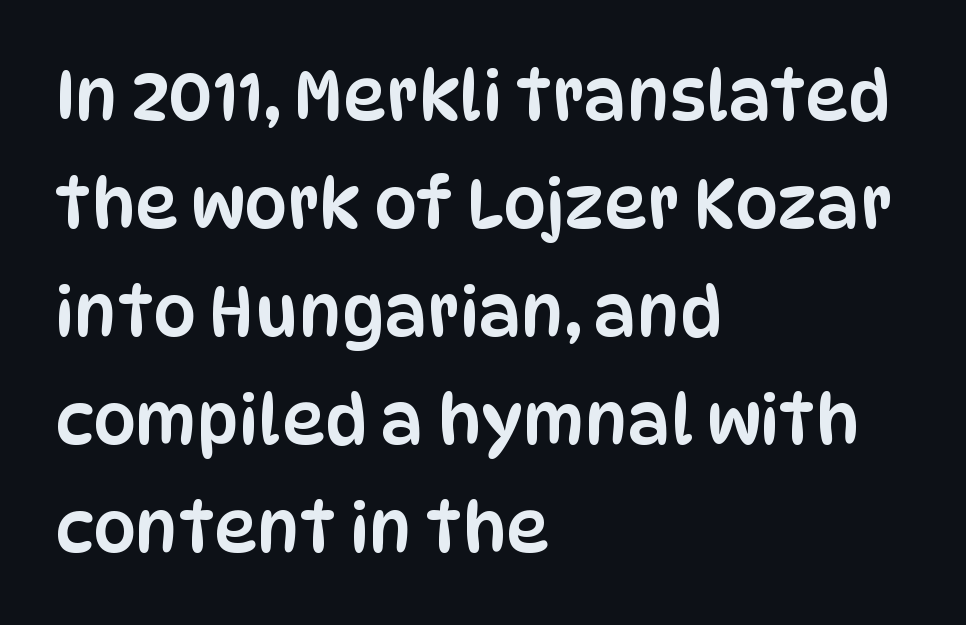
{"serif": "no", "italic": "no", "width": "condensed", "stroke_contrast": "low", "x_height": "large", "monospaced": "no", "underline": "no", "align": "left", "line_spacing": "normal", "line_spacing_ratio": 1.59, "letter_spacing": "normal", "letter_spacing_em": 0.0, "glyph_px": 68}
